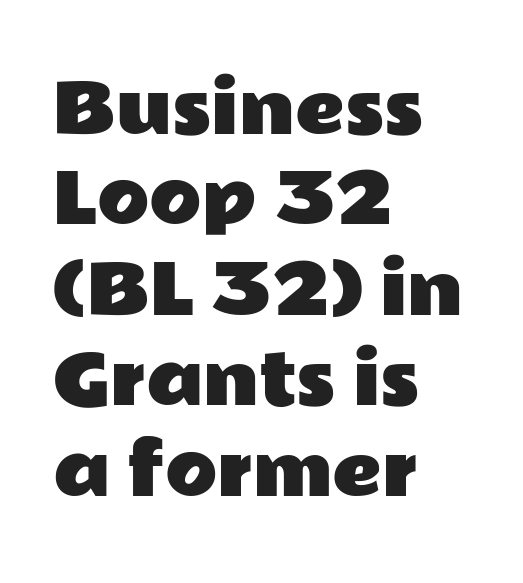
The image shows 68 px wide sans-serif type, upright; set left-aligned, normal line spacing (1.33x), normal letter spacing, not underlined; low stroke contrast and a medium x-height.
